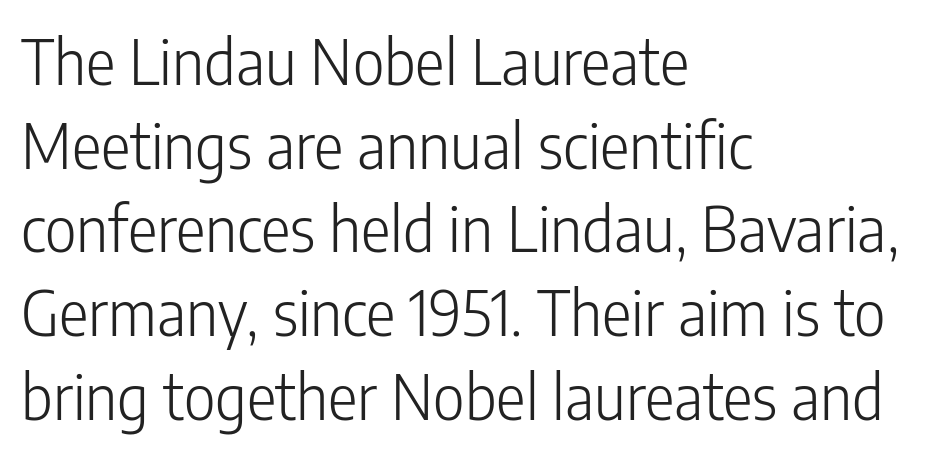
The lettering stays uniformly vertical, giving the passage a roman look. The lines in this sample share a left origin and differ only in where they stop. The letters advance in unequal steps, a hallmark of proportional type. There is no visible air inserted between adjacent glyphs.
